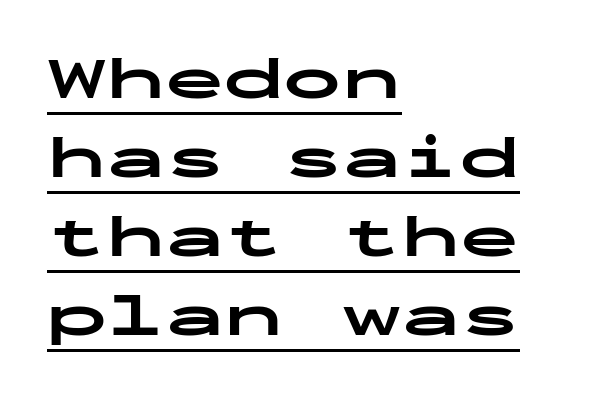
Q: Is the text bold? A: Yes.
Q: Is the text italic (slanted)? A: No, it is upright.
Q: Is the typeface a serif or a sans-serif typeface? A: Sans-serif.
Q: Is the text underlined? A: Yes.
Q: How is the paragraph aligned? A: Left-aligned.
Q: Is the spacing between letters normal or unusually wide? A: Normal.
Q: Is the spacing between lines tight, normal or loose? A: Normal.
Q: Width (condensed, normal, or wide)? A: Wide.
Q: Stroke contrast? A: Low.
Q: x-height? A: Medium.
Q: Monospaced? A: Yes.
